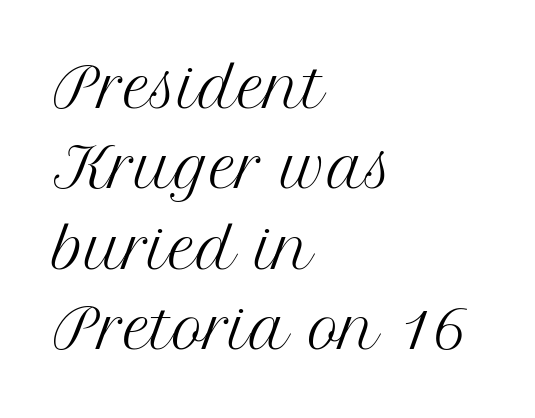
The image shows 54 px regular-weight type; set left-aligned, normal line spacing (1.49x), normal letter spacing, not underlined; medium stroke contrast and a medium x-height.
